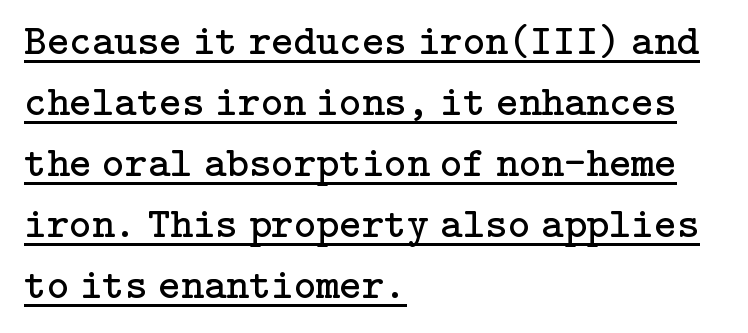
{"serif": "yes", "italic": "no", "bold": "no", "weight": "regular", "width": "normal", "stroke_contrast": "low", "x_height": "medium", "underline": "yes", "align": "left", "line_spacing": "normal", "line_spacing_ratio": 1.42, "letter_spacing": "normal", "letter_spacing_em": 0.0, "glyph_px": 43}
